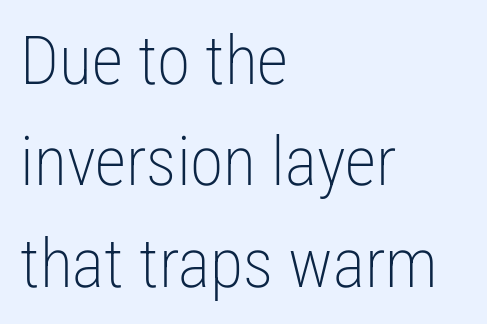
{"serif": "no", "italic": "no", "bold": "no", "weight": "light", "width": "condensed", "stroke_contrast": "low", "x_height": "medium", "monospaced": "no", "underline": "no", "align": "left", "line_spacing": "normal", "line_spacing_ratio": 1.49, "letter_spacing": "normal", "letter_spacing_em": 0.0, "glyph_px": 68}
